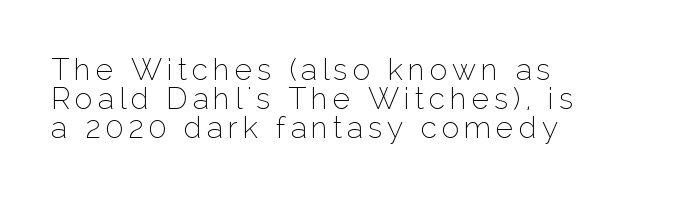
{"serif": "no", "italic": "no", "bold": "no", "weight": "thin", "width": "normal", "stroke_contrast": "low", "x_height": "medium", "monospaced": "no", "underline": "no", "align": "left", "line_spacing": "tight", "line_spacing_ratio": 0.97, "glyph_px": 30}
